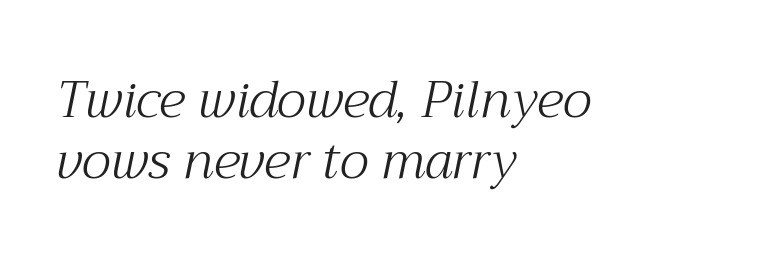
The line texture is even and compact thanks to regular tracking. The glyphs are unaccompanied by any horizontal stroke below them. The passage shown is typeset with a serif family. Looks like regular typesetting: each glyph gets only the width it needs. The compositor pushed each line to the left boundary.
